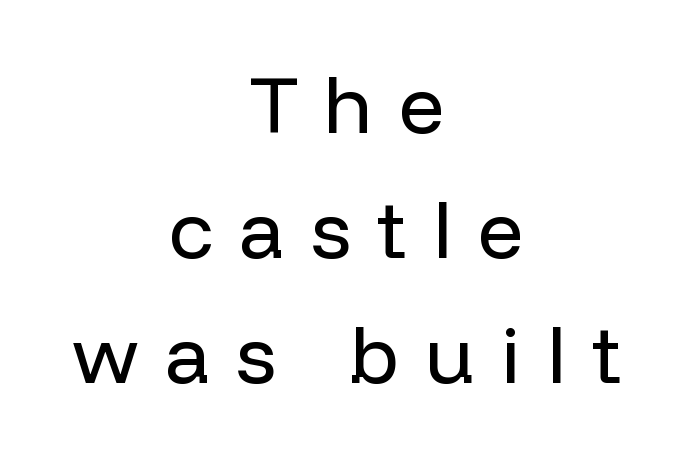
Q: Is the text bold? A: No.
Q: Is the text italic (slanted)? A: No, it is upright.
Q: Is the typeface a serif or a sans-serif typeface? A: Sans-serif.
Q: Is the text underlined? A: No.
Q: How is the paragraph aligned? A: Centered.
Q: Is the spacing between letters normal or unusually wide? A: Unusually wide.
Q: Is the spacing between lines tight, normal or loose? A: Normal.
Q: Width (condensed, normal, or wide)? A: Normal.
Q: Stroke contrast? A: Low.
Q: x-height? A: Medium.
Q: Monospaced? A: No.
